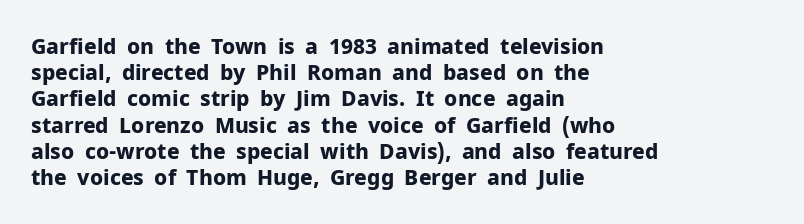
The image shows 21 px bold type, upright; set left-aligned, normal line spacing (1.25x), normal letter spacing, not underlined.
